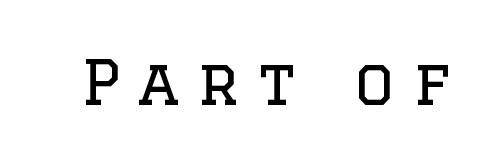
Q: Is the text bold? A: No.
Q: Is the text italic (slanted)? A: No, it is upright.
Q: Is the typeface a serif or a sans-serif typeface? A: Serif.
Q: Is the text underlined? A: No.
Q: Is the spacing between letters normal or unusually wide? A: Unusually wide.
Q: Width (condensed, normal, or wide)? A: Normal.
Q: Stroke contrast? A: Low.
Q: x-height? A: Large.
Q: Monospaced? A: No.
